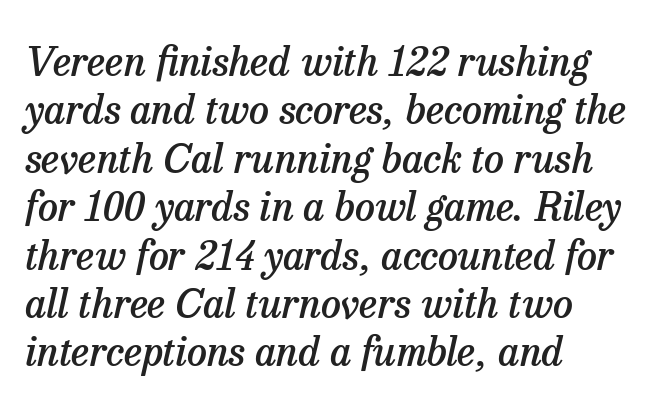
Q: Is the text bold? A: Semi-bold.
Q: Is the text italic (slanted)? A: Yes, it leans right by about 13 degrees.
Q: Is the typeface a serif or a sans-serif typeface? A: Serif.
Q: Is the text underlined? A: No.
Q: How is the paragraph aligned? A: Left-aligned.
Q: Is the spacing between letters normal or unusually wide? A: Normal.
Q: Width (condensed, normal, or wide)? A: Normal.
Q: Stroke contrast? A: Low.
Q: x-height? A: Medium.
Q: Monospaced? A: No.
